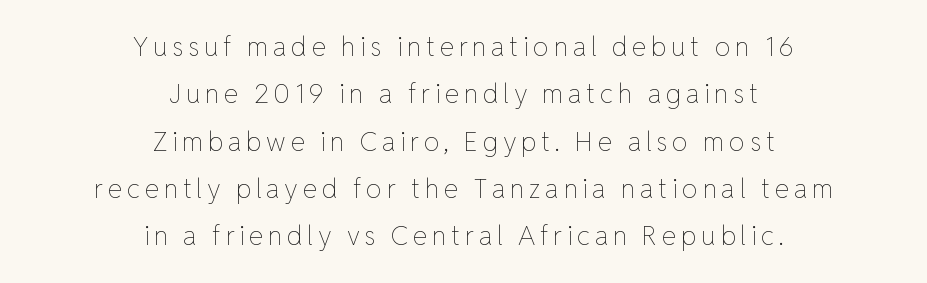
The image shows 26 px text type, upright; set centered, line spacing 1.82x, not underlined.
